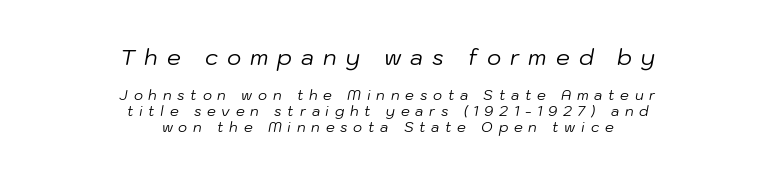
Q: Is the text bold? A: No.
Q: Is the text italic (slanted)? A: Yes, it leans right by about 10 degrees.
Q: Is the text underlined? A: No.
Q: How is the paragraph aligned? A: Centered.
Q: Is the spacing between letters normal or unusually wide? A: Unusually wide.
Q: Is the spacing between lines tight, normal or loose? A: Tight.
Q: Which block of text is set in a larger size, the first (top) or the second (bottom)? A: The first (top) one.
